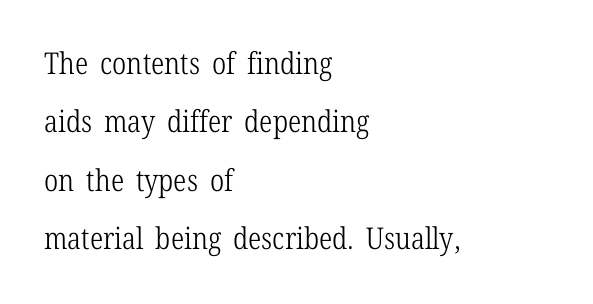
{"serif": "yes", "italic": "no", "bold": "no", "weight": "light", "width": "condensed", "stroke_contrast": "low", "x_height": "medium", "monospaced": "no", "underline": "no", "align": "left", "line_spacing": "loose", "line_spacing_ratio": 1.95, "letter_spacing": "normal", "letter_spacing_em": 0.0, "glyph_px": 30}
